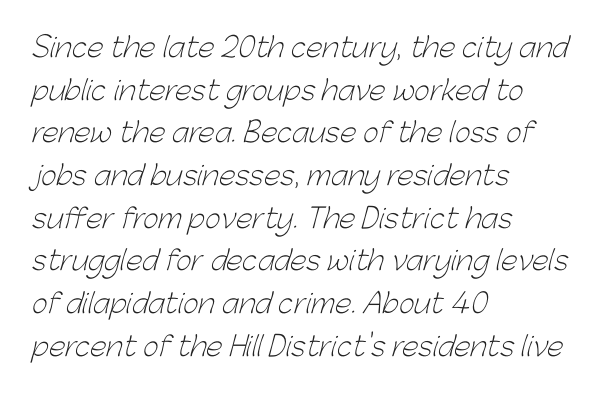
The image shows 27 px text type; set left-aligned, normal line spacing (1.58x), normal letter spacing, not underlined.
